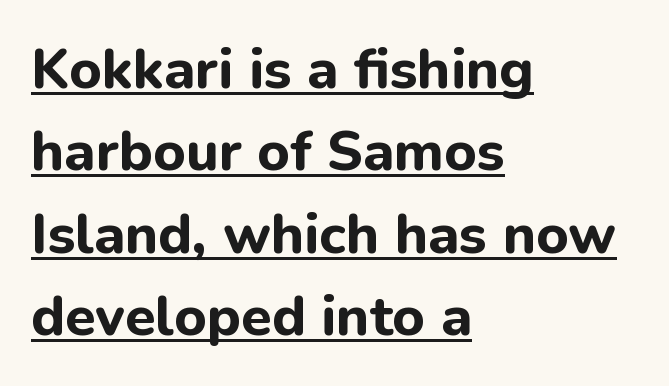
The image shows 56 px bold sans-serif type, upright; set left-aligned, normal line spacing (1.47x), normal letter spacing, underlined; low stroke contrast and a medium x-height.
